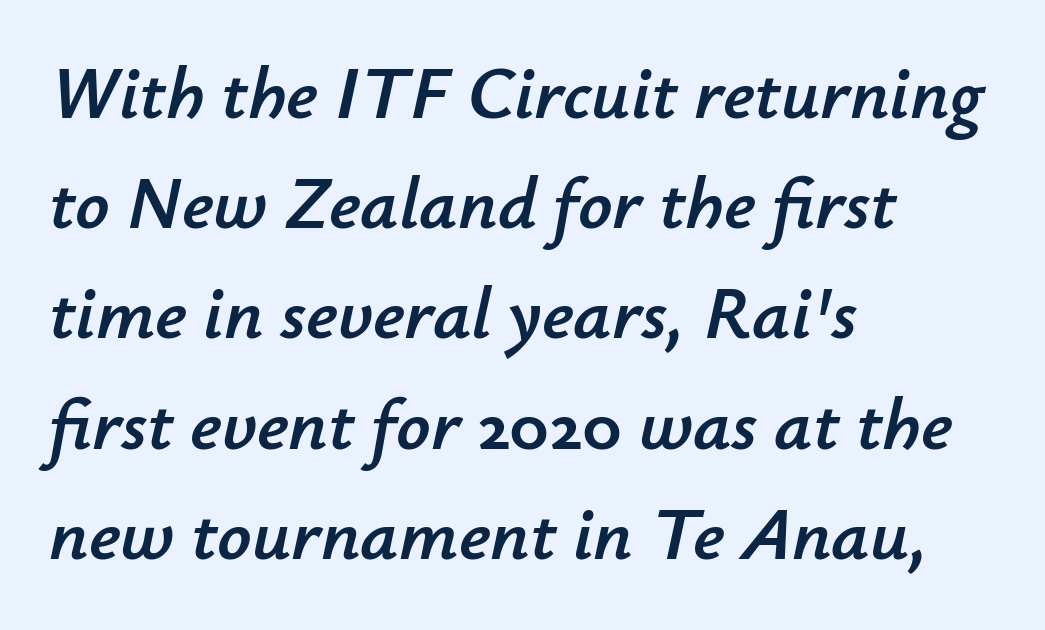
The image shows 75 px text type, italic (leaning right); set left-aligned, normal line spacing (1.47x), normal letter spacing, not underlined; low stroke contrast and a small x-height.
